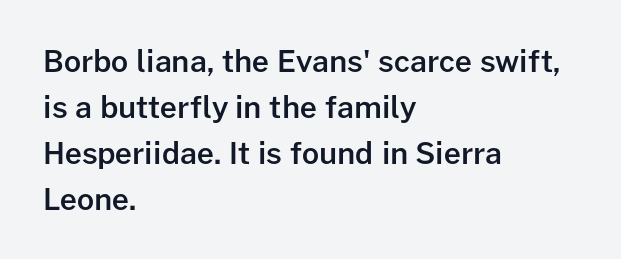
{"serif": "no", "italic": "no", "bold": "semi", "weight": "semibold", "width": "normal", "stroke_contrast": "low", "x_height": "medium", "monospaced": "no", "underline": "no", "align": "left", "line_spacing": "normal", "line_spacing_ratio": 1.53, "letter_spacing": "normal", "letter_spacing_em": 0.0, "glyph_px": 30}
